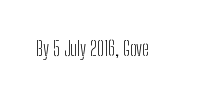
The image shows 20 px text type, upright; set normal letter spacing, not underlined.
